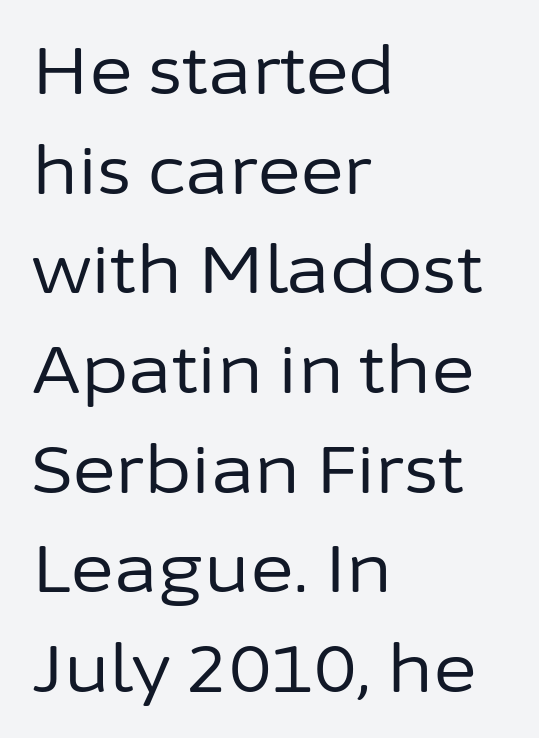
{"serif": "no", "italic": "no", "bold": "no", "weight": "regular", "width": "normal", "stroke_contrast": "low", "x_height": "medium", "monospaced": "no", "underline": "no", "align": "left", "line_spacing": "normal", "line_spacing_ratio": 1.51, "letter_spacing": "normal", "letter_spacing_em": 0.0, "glyph_px": 66}
